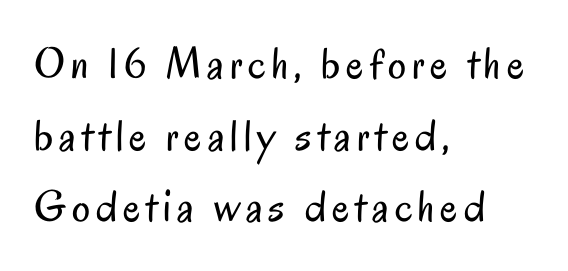
The image shows 45 px regular-weight, condensed sans-serif type, upright; set left-aligned, normal line spacing (1.59x), not underlined; low stroke contrast and a small x-height.
